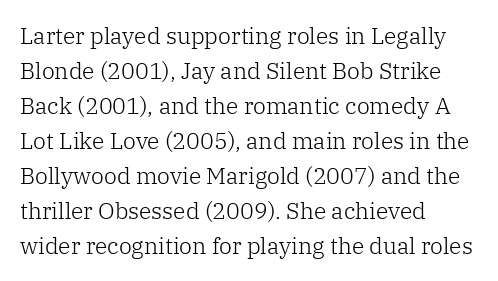
{"italic": "no", "bold": "no", "underline": "no", "align": "left", "line_spacing": "normal", "line_spacing_ratio": 1.52, "letter_spacing": "normal", "letter_spacing_em": 0.0, "glyph_px": 23}
